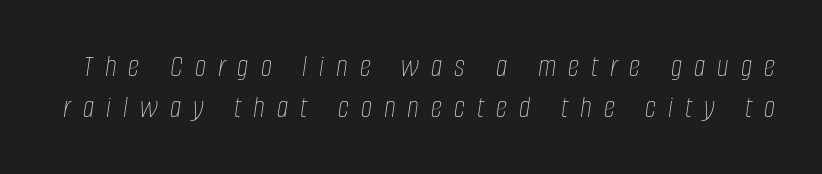
The image shows 32 px thin, condensed type, italic (leaning right); set normal line spacing (1.27x), unusually wide letter spacing (+0.38 em), not underlined; low stroke contrast and a large x-height.
